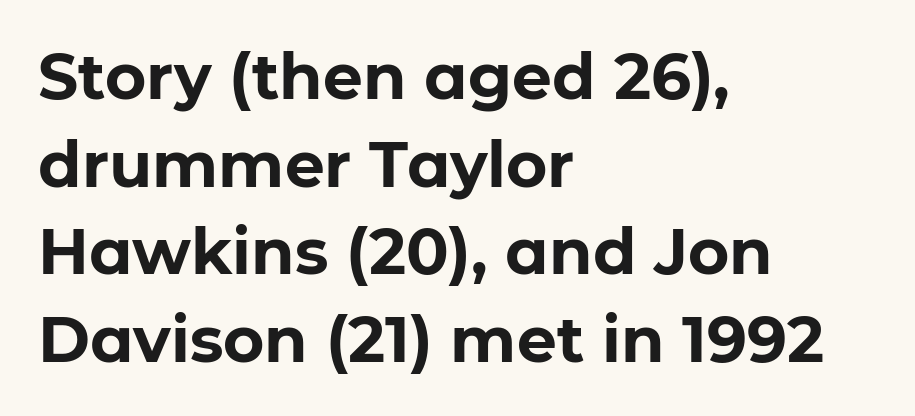
The image shows 63 px bold sans-serif type, upright; set left-aligned, normal line spacing (1.39x), normal letter spacing, not underlined; low stroke contrast and a medium x-height.
